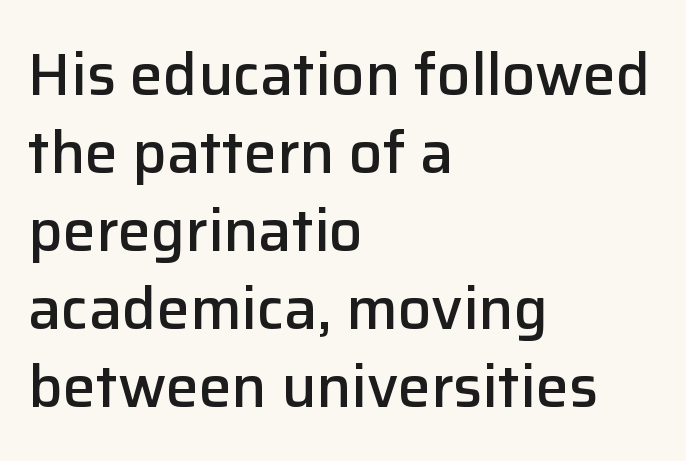
Each row of text sits above clean, open space. Each letter keeps its own natural width here, so spacing adapts to shape. Casual observation: everything's shoved over to the left. The typeface chosen for these lines omits serifs. It's the straight-up-and-down kind of type.
